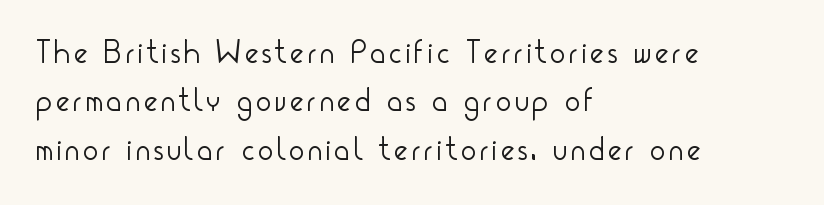
{"serif": "no", "italic": "no", "bold": "no", "weight": "light", "width": "condensed", "stroke_contrast": "low", "x_height": "small", "monospaced": "no", "underline": "no", "align": "left", "line_spacing": "normal", "line_spacing_ratio": 1.51, "glyph_px": 32}
